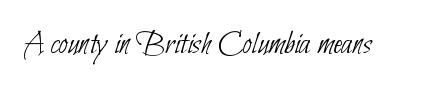
The image shows 33 px thin, condensed sans-serif type; set normal letter spacing, not underlined; low stroke contrast and a small x-height.
